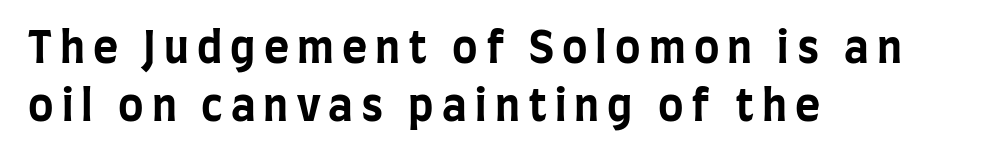
Note: no serifs on the glyphs. Is the block centered? No — it sits flush against the left margin. No word sits above an underline. This sample has the flowing, uneven cadence of proportional lettering. When letters stand straight like this, we call the style roman or upright. In terms of leading, this rendering sits right in the middle.
